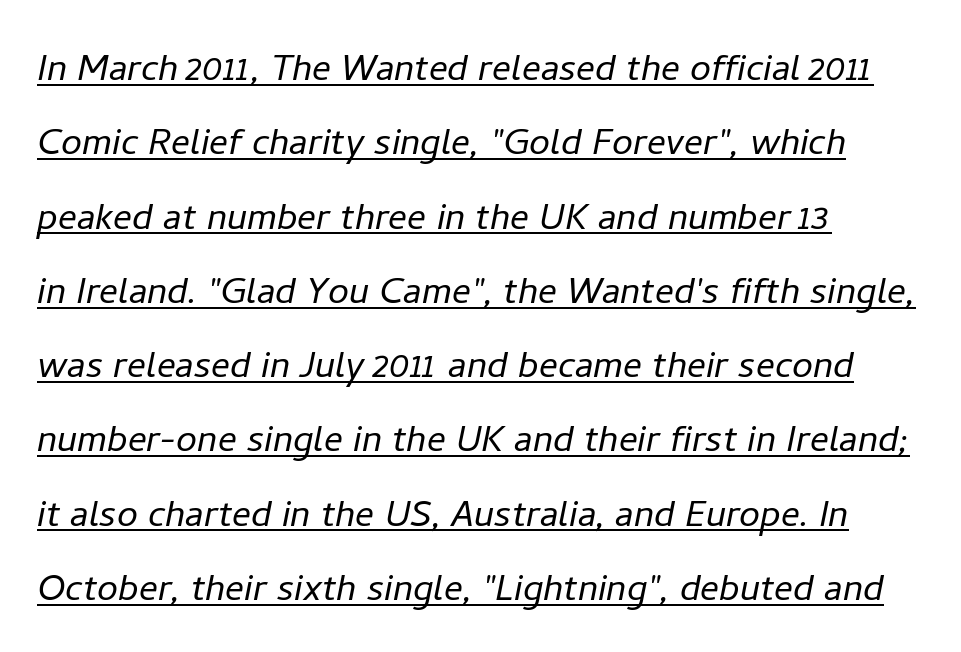
The compositor pushed each line to the left boundary. Note the varied advance widths — an 'i' is clearly narrower than an 'm'. The weight would be labelled regular, book, light, or lighter still. Reading down the column, the eye jumps a familiar distance to each next line. The whole block is typeset with a tilt. The tracking reads as untouched default to a designer's eye.
